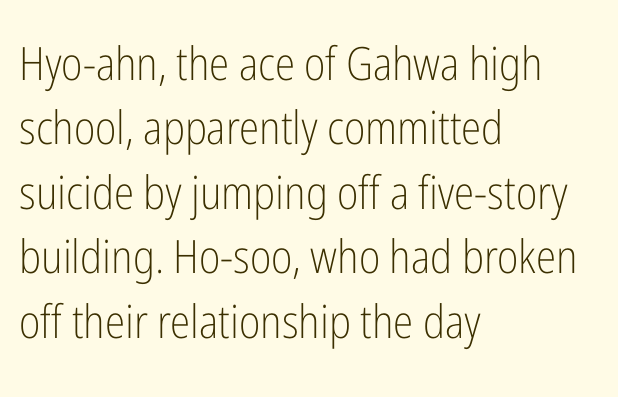
{"serif": "no", "italic": "no", "bold": "no", "weight": "light", "width": "condensed", "stroke_contrast": "low", "x_height": "medium", "monospaced": "no", "underline": "no", "align": "left", "line_spacing": "normal", "line_spacing_ratio": 1.4, "letter_spacing": "normal", "letter_spacing_em": 0.0, "glyph_px": 46}
